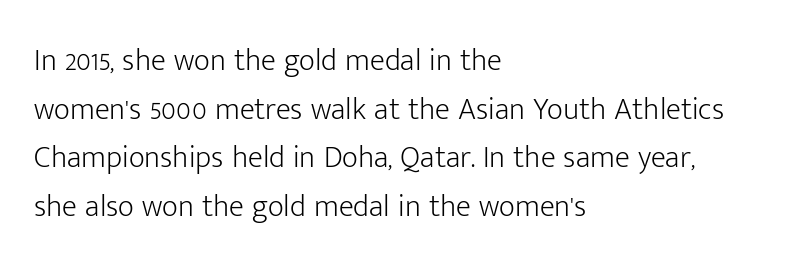
The image shows 31 px light sans-serif type, upright; set left-aligned, normal line spacing (1.57x), normal letter spacing, not underlined; low stroke contrast and a medium x-height.
